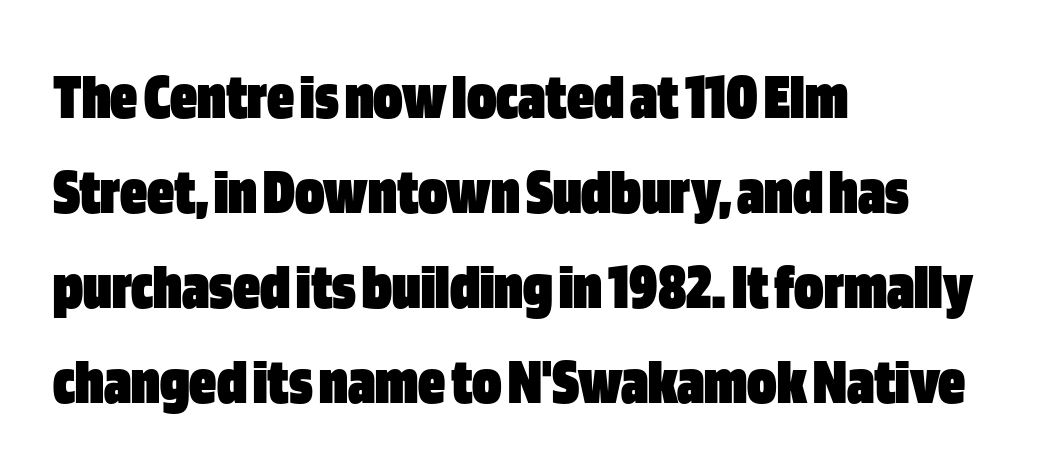
Compared with typical paragraphs, the rows here are spaced about the same. The letters advance in unequal steps, a hallmark of proportional type. Visually the block forms a straight wall on the left and a jagged coastline on the right. The specimen reads as upright at a glance.
